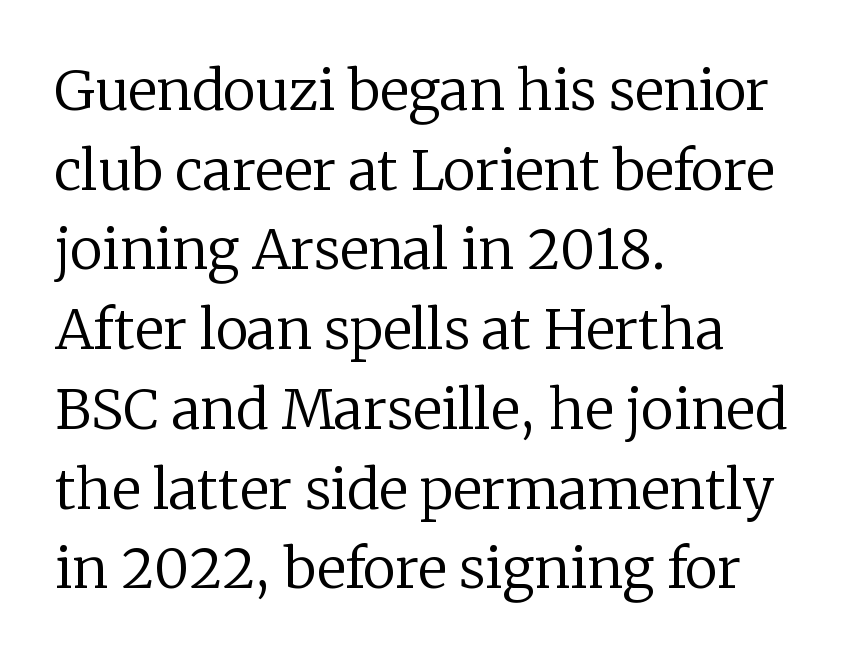
{"serif": "yes", "italic": "no", "bold": "no", "weight": "regular", "width": "normal", "stroke_contrast": "low", "x_height": "medium", "monospaced": "no", "underline": "no", "align": "left", "line_spacing": "normal", "line_spacing_ratio": 1.45, "letter_spacing": "normal", "letter_spacing_em": 0.0, "glyph_px": 55}
